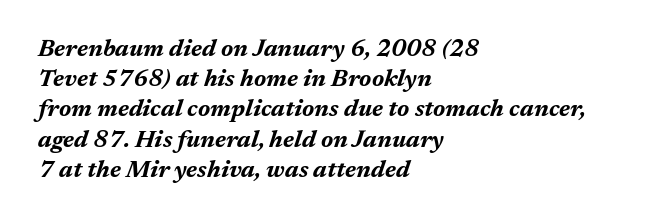
The image shows 24 px bold type, italic (leaning right); set left-aligned, normal line spacing (1.26x), normal letter spacing, not underlined.
